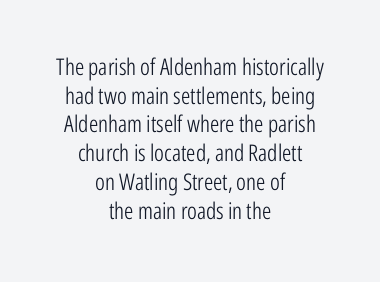
Q: Is the text bold? A: No.
Q: Is the text italic (slanted)? A: No, it is upright.
Q: Is the text underlined? A: No.
Q: How is the paragraph aligned? A: Centered.
Q: Is the spacing between letters normal or unusually wide? A: Normal.
Q: Is the spacing between lines tight, normal or loose? A: Normal.
